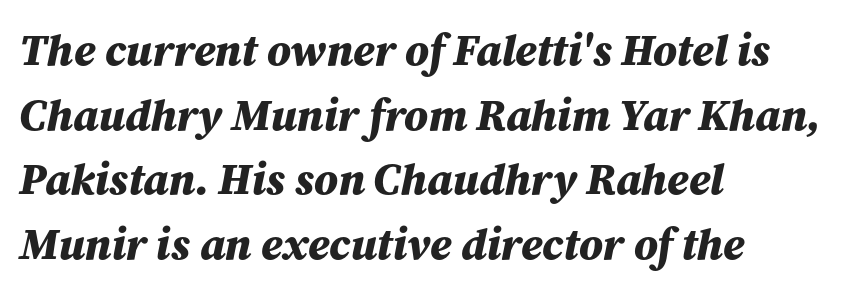
{"italic": "yes", "lean": "right", "slant_degrees": 12, "bold": "yes", "weight": "bold", "width": "normal", "stroke_contrast": "medium", "x_height": "medium", "monospaced": "no", "underline": "no", "align": "left", "line_spacing": "normal", "line_spacing_ratio": 1.47, "letter_spacing": "normal", "letter_spacing_em": 0.0, "glyph_px": 44}
